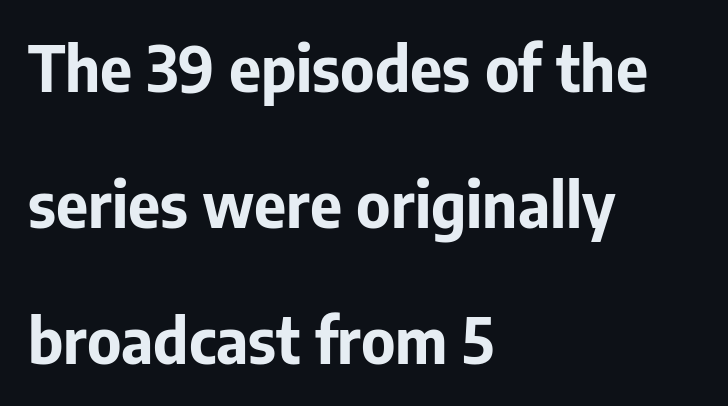
{"serif": "no", "italic": "no", "bold": "yes", "weight": "bold", "width": "normal", "stroke_contrast": "low", "x_height": "medium", "monospaced": "no", "underline": "no", "align": "left", "line_spacing": "loose", "line_spacing_ratio": 2.19, "letter_spacing": "normal", "letter_spacing_em": 0.0, "glyph_px": 62}
